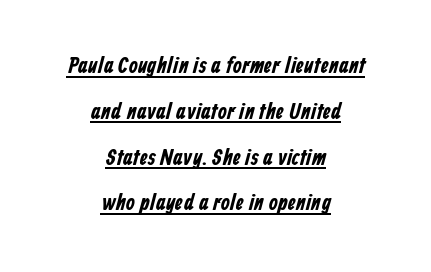
The image shows 23 px text type; set centered, loose line spacing (1.99x), normal letter spacing, underlined.
